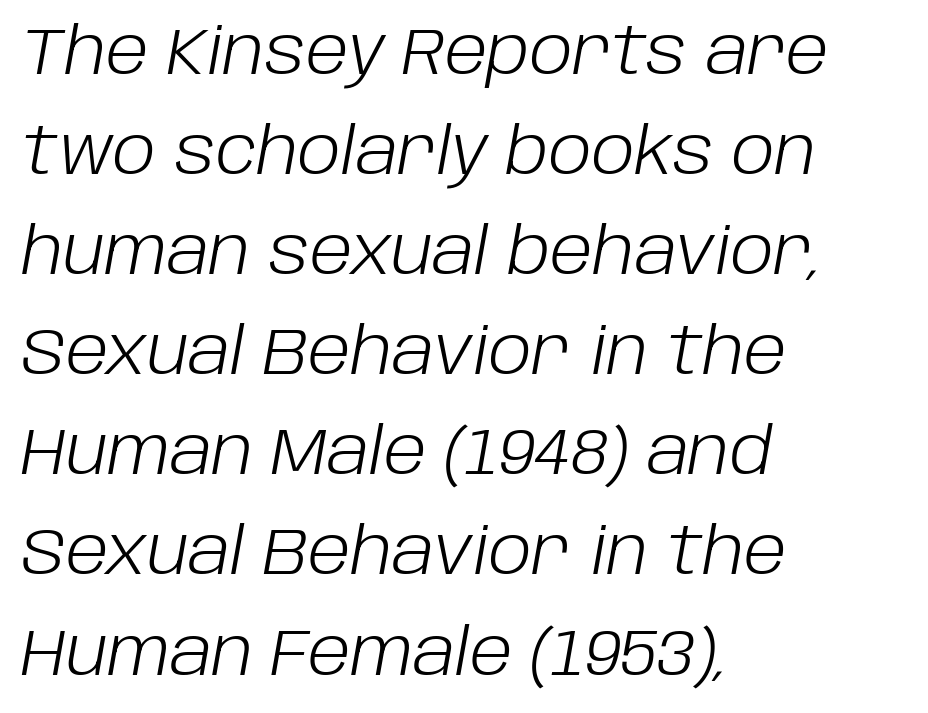
Heaviness? Minimal to ordinary, like unemphasized prose. The axis of the letterforms is tilted away from vertical. The horizontal fit of the characters is conventional and even. Does the leading feel generous? No, just average.
